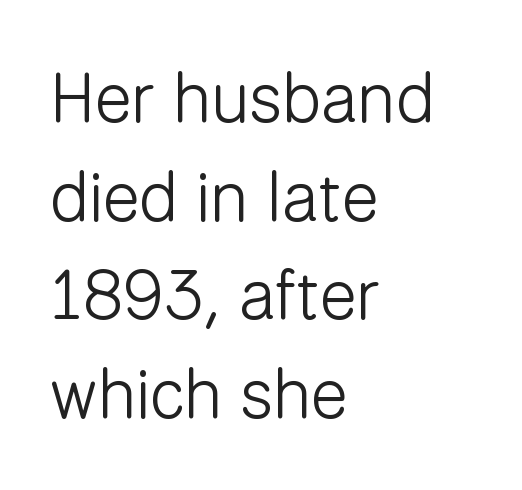
The image shows 69 px light sans-serif type, upright; set left-aligned, normal line spacing (1.43x), normal letter spacing, not underlined; low stroke contrast and a medium x-height.
